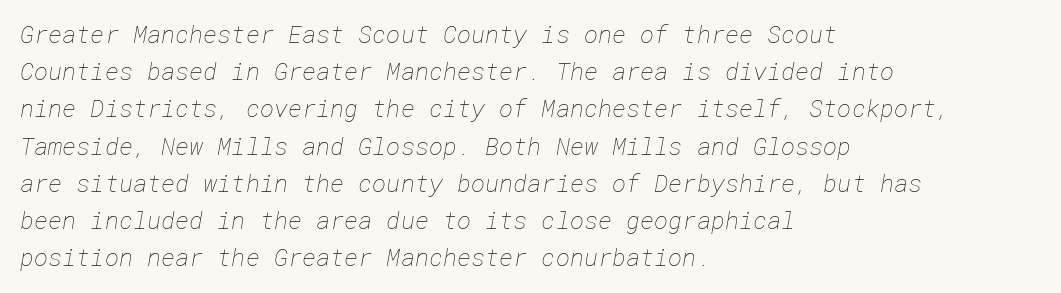
Q: Is the text bold? A: No.
Q: Is the text underlined? A: No.
Q: How is the paragraph aligned? A: Left-aligned.
Q: Is the spacing between letters normal or unusually wide? A: Normal.
Q: Is the spacing between lines tight, normal or loose? A: Normal.
